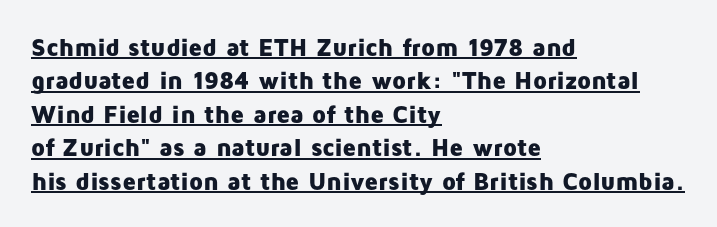
Students, this is bold: see how much ink each stroke carries. The space between consecutive lines is moderate. The compositor pushed each line to the left boundary. The lettering holds an erect, upright posture throughout. A baseline rule has been typeset under these characters.
